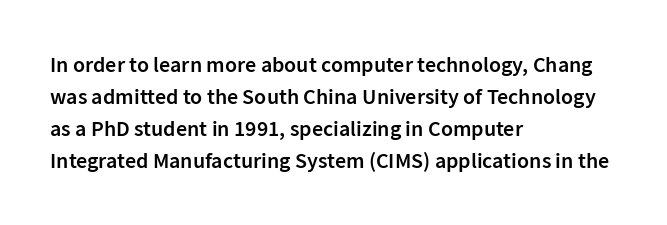
Q: Is the text bold? A: Semi-bold.
Q: Is the text italic (slanted)? A: No, it is upright.
Q: Is the text underlined? A: No.
Q: How is the paragraph aligned? A: Left-aligned.
Q: Is the spacing between letters normal or unusually wide? A: Normal.
Q: Is the spacing between lines tight, normal or loose? A: Normal.
